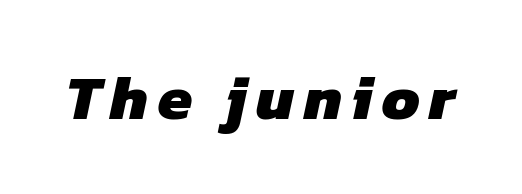
{"serif": "no", "bold": "yes", "weight": "heavy", "width": "normal", "stroke_contrast": "low", "x_height": "medium", "monospaced": "no", "underline": "no", "glyph_px": 62}
